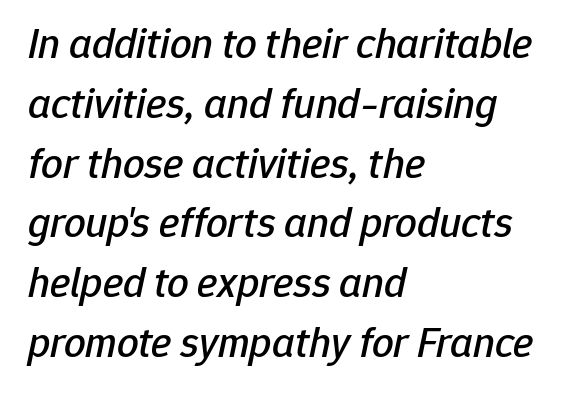
Is this a fixed-width face? No — the glyphs have proportional, varying widths. When letters slant like this, we call the style italic. The rendering uses a moderate line-height, typical for paragraphs. The strip under each line holds only bare page.
